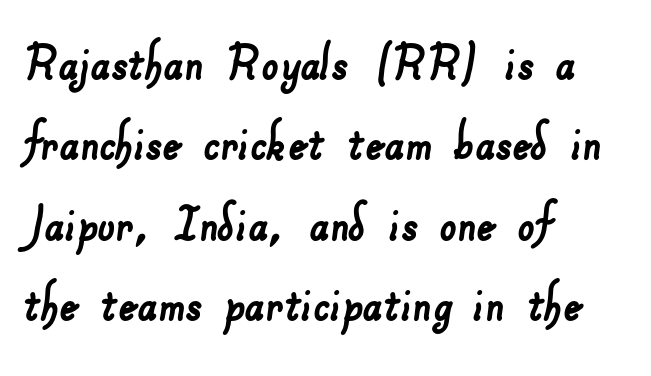
Q: Is the typeface a serif or a sans-serif typeface? A: Sans-serif.
Q: Is the text underlined? A: No.
Q: How is the paragraph aligned? A: Left-aligned.
Q: Is the spacing between letters normal or unusually wide? A: Normal.
Q: Is the spacing between lines tight, normal or loose? A: Normal.
Q: Width (condensed, normal, or wide)? A: Normal.
Q: Stroke contrast? A: Low.
Q: x-height? A: Small.
Q: Monospaced? A: No.
